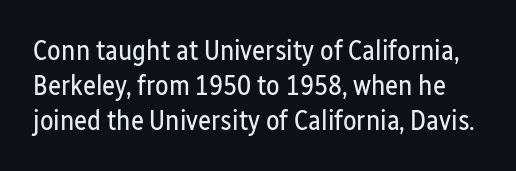
Q: Is the text bold? A: No.
Q: Is the text italic (slanted)? A: No, it is upright.
Q: Is the typeface a serif or a sans-serif typeface? A: Sans-serif.
Q: Is the text underlined? A: No.
Q: Is the spacing between letters normal or unusually wide? A: Normal.
Q: Is the spacing between lines tight, normal or loose? A: Normal.
Q: Width (condensed, normal, or wide)? A: Condensed.
Q: Stroke contrast? A: Low.
Q: x-height? A: Medium.
Q: Monospaced? A: No.
